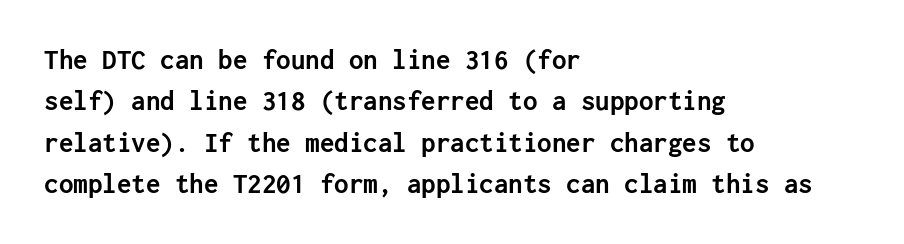
Weight: bold. Layout note: lines flush left. Look at the tracking — it's just the regular setting, nothing added. Evenly set lines give the paragraph a standard silhouette.
